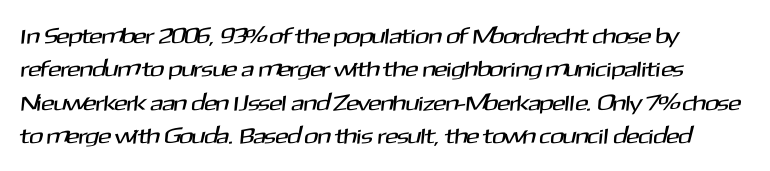
The image shows 22 px text type; set normal line spacing (1.52x), normal letter spacing, not underlined.
